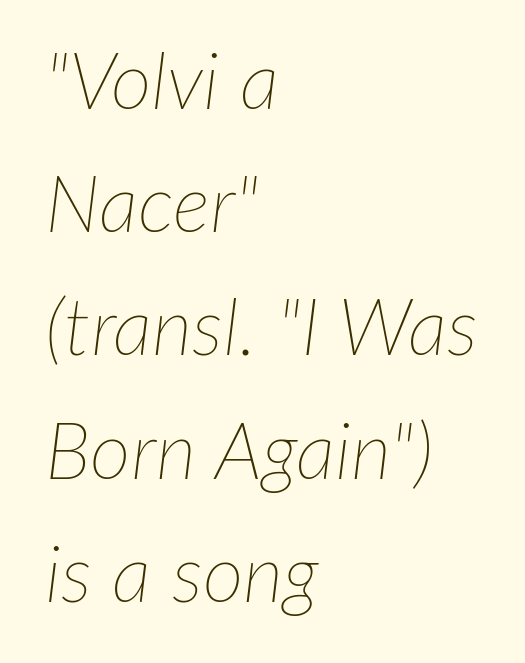
Q: Is the text bold? A: No.
Q: Is the text italic (slanted)? A: Yes, it leans right by about 7 degrees.
Q: Is the text underlined? A: No.
Q: How is the paragraph aligned? A: Left-aligned.
Q: Is the spacing between letters normal or unusually wide? A: Normal.
Q: Is the spacing between lines tight, normal or loose? A: Normal.
Q: Width (condensed, normal, or wide)? A: Normal.
Q: Stroke contrast? A: Low.
Q: x-height? A: Medium.
Q: Monospaced? A: No.
